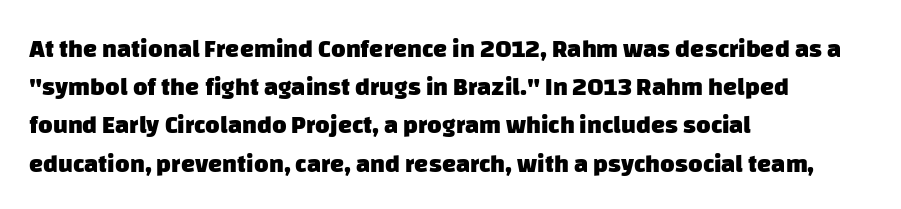
The typesetting leans heavy: a genuine bold. The ragged edge is on the right, which tells us the setting is flush left. Nobody touched the tracking dial on this one. Descenders hang freely into open space. How would I describe the line gaps? Plain and ordinary.
